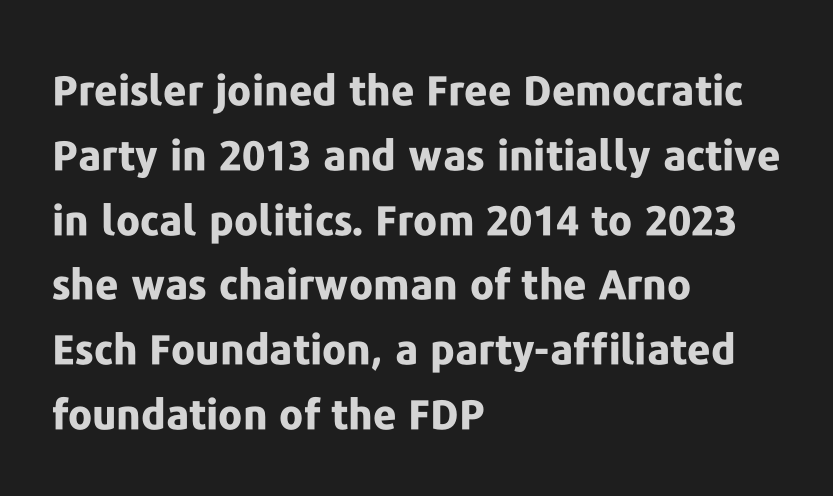
This rendering features lettering with no underline. Here the designer chose a conventional face with non-uniform glyph widths. The letterforms sit shoulder to shoulder at normal distance. The passage is arranged the way most books set body copy — flush left.
